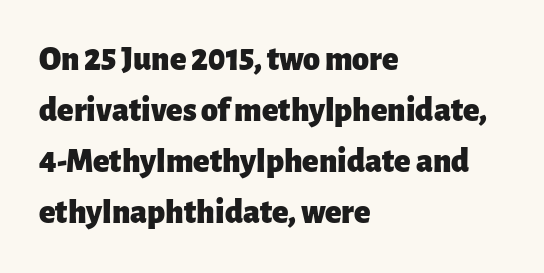
Rule under the text: the space is simply empty. Note the varied advance widths — an 'i' is clearly narrower than an 'm'. The type family on display is of the sans-serif kind. This is roman type, the default non-slanted kind.
